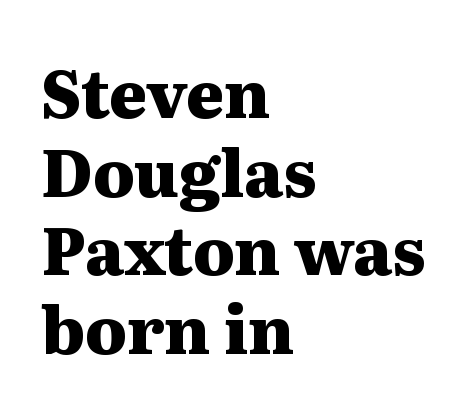
Examine the stroke ends and you'll spot serifs. The characters look thick and weighty, a clear bold. This sample is left-justified, so line endings fall wherever the words run out. Do the characters align in a grid? No, the font is proportional. Glance below the letters and you will spot only blank space. The axis of the letterforms is exactly vertical.
